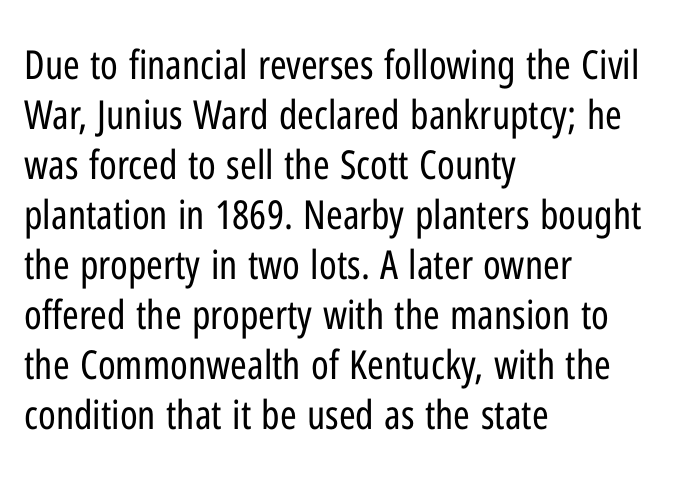
Q: Is the text bold? A: No.
Q: Is the text italic (slanted)? A: No, it is upright.
Q: Is the typeface a serif or a sans-serif typeface? A: Sans-serif.
Q: Is the text underlined? A: No.
Q: How is the paragraph aligned? A: Left-aligned.
Q: Is the spacing between letters normal or unusually wide? A: Normal.
Q: Is the spacing between lines tight, normal or loose? A: Normal.
Q: Width (condensed, normal, or wide)? A: Condensed.
Q: Stroke contrast? A: Low.
Q: x-height? A: Medium.
Q: Monospaced? A: No.
